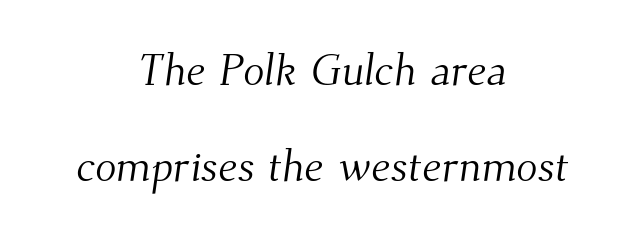
Q: Is the text bold? A: No.
Q: Is the typeface a serif or a sans-serif typeface? A: Serif.
Q: Is the text underlined? A: No.
Q: How is the paragraph aligned? A: Centered.
Q: Is the spacing between letters normal or unusually wide? A: Normal.
Q: Is the spacing between lines tight, normal or loose? A: Loose.
Q: Width (condensed, normal, or wide)? A: Normal.
Q: Stroke contrast? A: Medium.
Q: x-height? A: Small.
Q: Monospaced? A: No.
